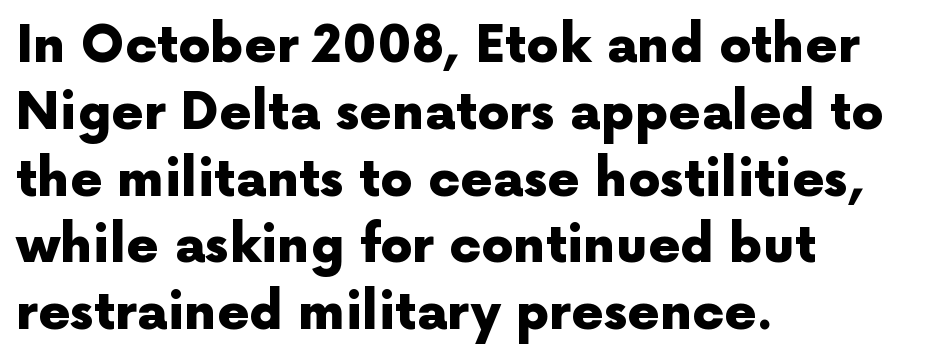
Leading matches the norm, producing a regular column. Letter spacing: default. Do the letters lean? They stand straight. Pretty heavy lettering here — definitely bold. To sum up the face: it is a sans, with no serifs. Left-aligned paragraph, ragged on the right.
